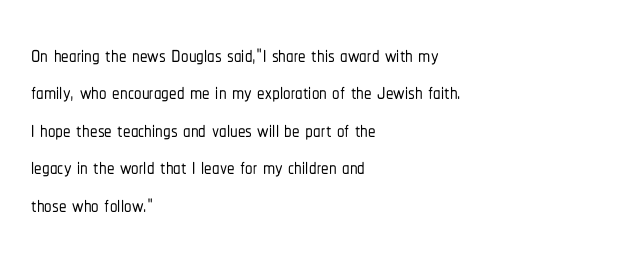
The image shows 30 px condensed sans-serif type, upright; set left-aligned, normal line spacing (1.25x), normal letter spacing, not underlined; low stroke contrast and a medium x-height.
